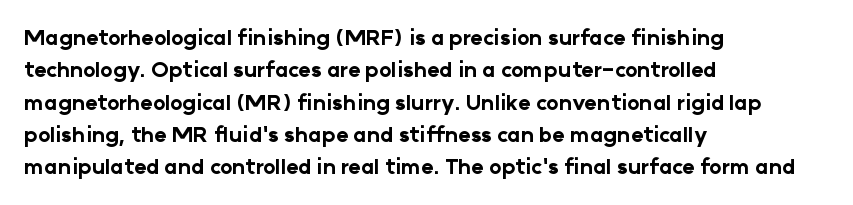
The image shows 21 px bold type, upright; set left-aligned, normal line spacing (1.54x), normal letter spacing, not underlined.
